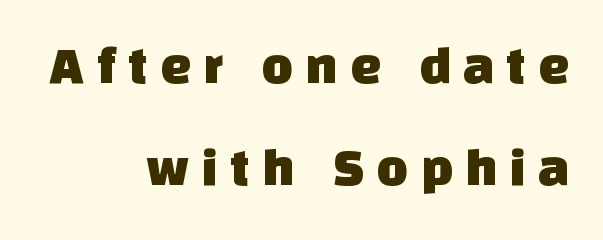
In terms of letterform style, serifs are entirely absent. Horizontally, the lines are justified to the trailing edge only. The gaps between neighbouring characters are conspicuously large. Decoration check: the copy has no underline.
